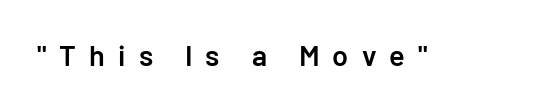
The image shows 29 px semibold sans-serif type, upright; set unusually wide letter spacing (+0.45 em), not underlined; low stroke contrast and a medium x-height.
